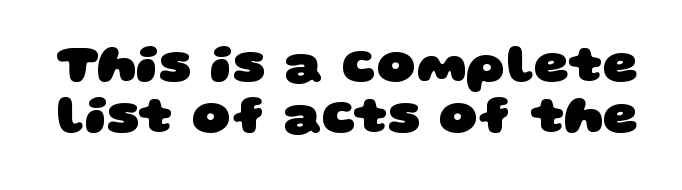
The image shows 54 px heavy, wide sans-serif type; set tight line spacing (0.95x), normal letter spacing, not underlined; low stroke contrast and a large x-height.
